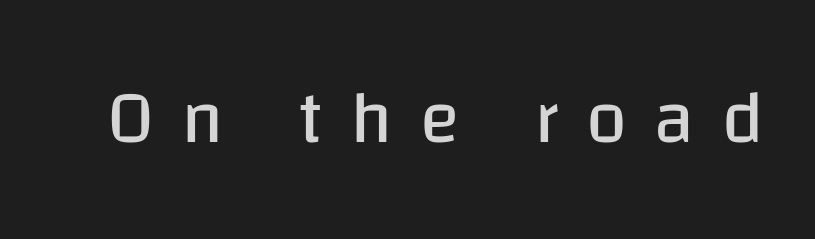
{"serif": "no", "italic": "no", "bold": "no", "weight": "regular", "width": "normal", "stroke_contrast": "low", "x_height": "large", "monospaced": "no", "underline": "no", "letter_spacing": "wide", "letter_spacing_em": 0.37, "glyph_px": 74}
